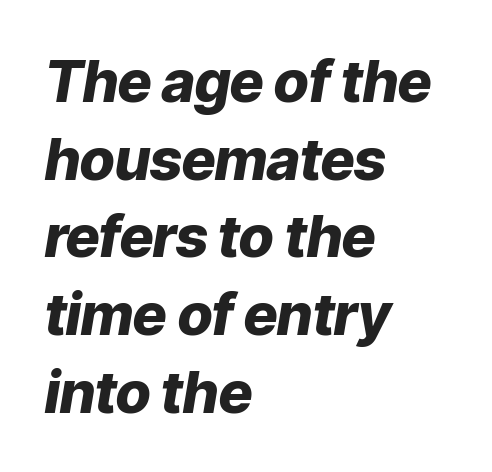
The image shows 58 px heavy type, italic (leaning right); set left-aligned, normal line spacing (1.34x), normal letter spacing, not underlined; low stroke contrast and a medium x-height.
